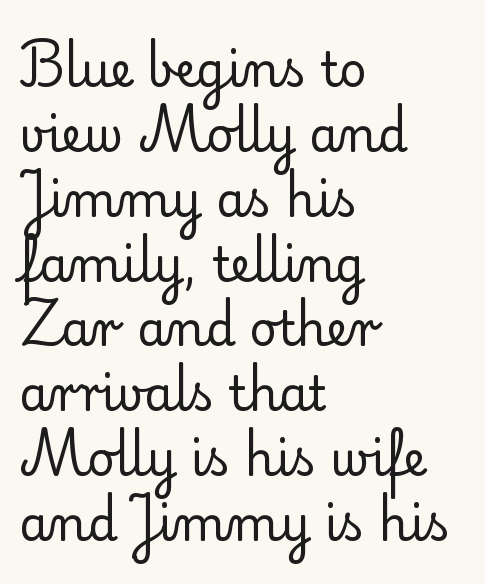
The image shows 47 px regular-weight serif type, upright; set left-aligned, normal line spacing (1.38x), normal letter spacing, not underlined; low stroke contrast and a small x-height.
